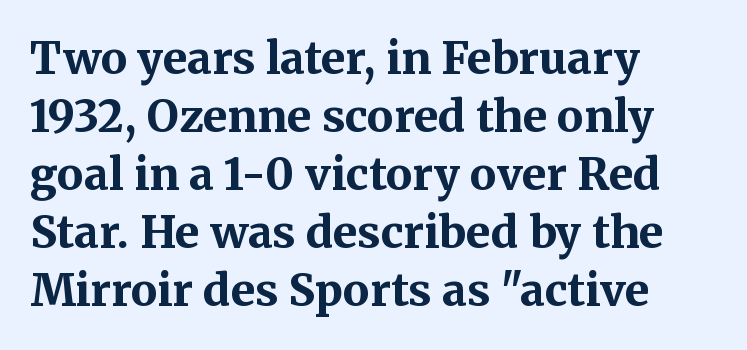
{"serif": "yes", "italic": "no", "bold": "yes", "weight": "bold", "width": "normal", "stroke_contrast": "medium", "x_height": "medium", "monospaced": "no", "underline": "no", "align": "left", "line_spacing": "normal", "line_spacing_ratio": 1.32, "letter_spacing": "normal", "letter_spacing_em": 0.0, "glyph_px": 44}
